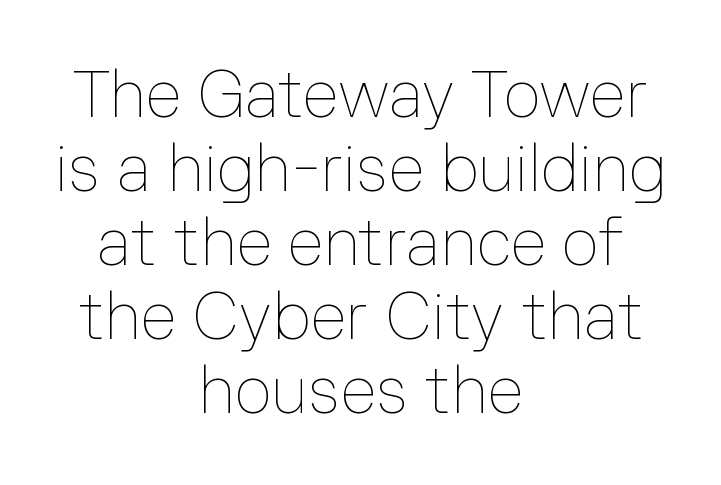
{"italic": "no", "bold": "no", "weight": "thin", "width": "normal", "stroke_contrast": "low", "x_height": "medium", "monospaced": "no", "underline": "no", "align": "center", "line_spacing": "tight", "line_spacing_ratio": 1.14, "letter_spacing": "normal", "letter_spacing_em": 0.0, "glyph_px": 65}
